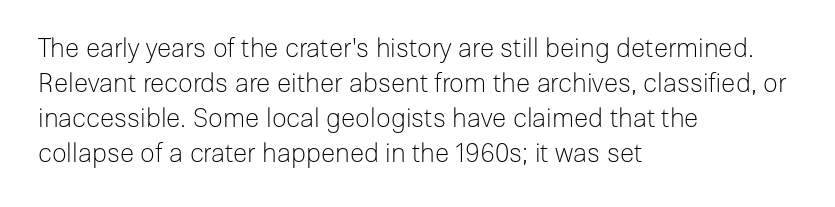
The strip under each line holds only bare page. Short note: letters normally spaced. The axis of the letterforms is exactly vertical. Line spacing here is normal. The rendering anchors every line to the left-hand side.
